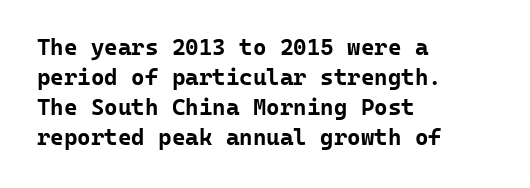
The image shows 23 px bold type, upright; set left-aligned, normal line spacing (1.3x), normal letter spacing, not underlined.
